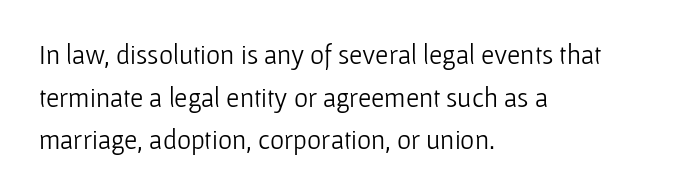
{"italic": "no", "bold": "no", "underline": "no", "align": "left", "line_spacing": "normal", "line_spacing_ratio": 1.58, "letter_spacing": "normal", "letter_spacing_em": 0.0, "glyph_px": 27}
